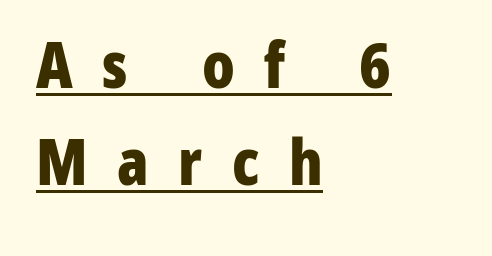
The leading is moderate, giving the passage an even texture. Short note: letters widely spaced. Line starts are locked; line ends wander. The letters stand straight up with perfectly vertical stems. Looks like someone drew a line under every word here. Looks like regular typesetting: each glyph gets only the width it needs.
